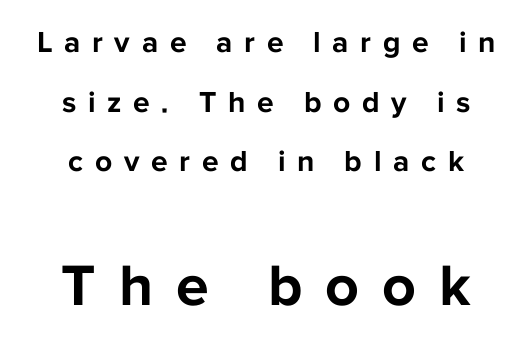
Q: Is the text bold? A: Yes.
Q: Is the text italic (slanted)? A: No, it is upright.
Q: Is the typeface a serif or a sans-serif typeface? A: Sans-serif.
Q: Is the text underlined? A: No.
Q: How is the paragraph aligned? A: Centered.
Q: Is the spacing between letters normal or unusually wide? A: Unusually wide.
Q: Is the spacing between lines tight, normal or loose? A: Loose.
Q: Which block of text is set in a larger size, the first (top) or the second (bottom)? A: The second (bottom) one.
Q: Width (condensed, normal, or wide)? A: Normal.
Q: Stroke contrast? A: Low.
Q: x-height? A: Medium.
Q: Monospaced? A: No.
